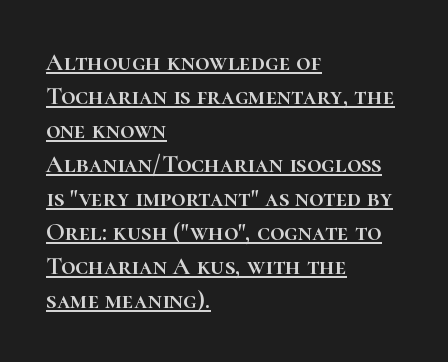
Q: Is the text italic (slanted)? A: No, it is upright.
Q: Is the text underlined? A: Yes.
Q: How is the paragraph aligned? A: Left-aligned.
Q: Is the spacing between letters normal or unusually wide? A: Normal.
Q: Is the spacing between lines tight, normal or loose? A: Normal.
